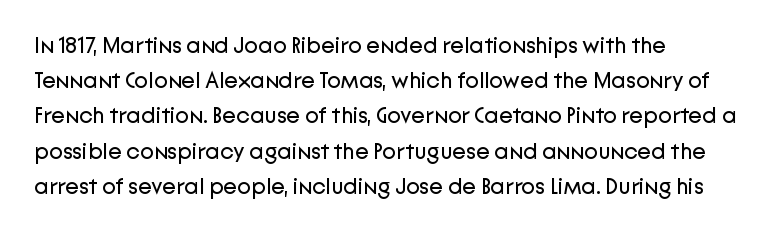
The image shows 23 px text type, upright; set left-aligned, normal line spacing (1.53x), normal letter spacing, not underlined.
